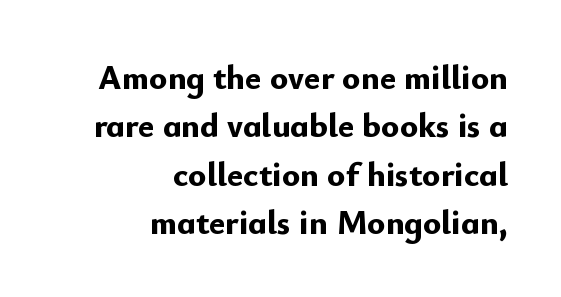
Q: Is the text bold? A: Yes.
Q: Is the text italic (slanted)? A: No, it is upright.
Q: Is the typeface a serif or a sans-serif typeface? A: Sans-serif.
Q: Is the text underlined? A: No.
Q: How is the paragraph aligned? A: Right-aligned.
Q: Is the spacing between letters normal or unusually wide? A: Normal.
Q: Is the spacing between lines tight, normal or loose? A: Normal.
Q: Width (condensed, normal, or wide)? A: Normal.
Q: Stroke contrast? A: Low.
Q: x-height? A: Small.
Q: Monospaced? A: No.
